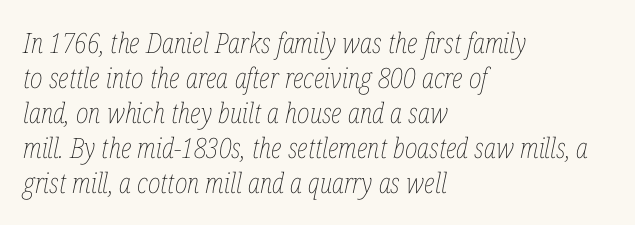
{"italic": "yes", "lean": "right", "slant_degrees": 12, "bold": "no", "weight": "thin", "width": "condensed", "stroke_contrast": "low", "x_height": "medium", "monospaced": "no", "underline": "no", "align": "left", "line_spacing": "normal", "line_spacing_ratio": 1.25, "letter_spacing": "normal", "letter_spacing_em": 0.0, "glyph_px": 28}
